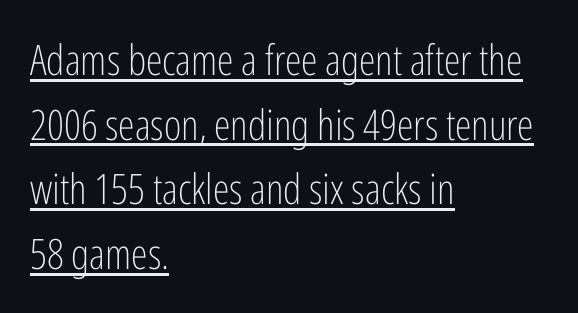
Q: Is the text bold? A: No.
Q: Is the text italic (slanted)? A: No, it is upright.
Q: Is the typeface a serif or a sans-serif typeface? A: Sans-serif.
Q: Is the text underlined? A: Yes.
Q: How is the paragraph aligned? A: Left-aligned.
Q: Is the spacing between letters normal or unusually wide? A: Normal.
Q: Is the spacing between lines tight, normal or loose? A: Normal.
Q: Width (condensed, normal, or wide)? A: Condensed.
Q: Stroke contrast? A: Low.
Q: x-height? A: Medium.
Q: Monospaced? A: No.
